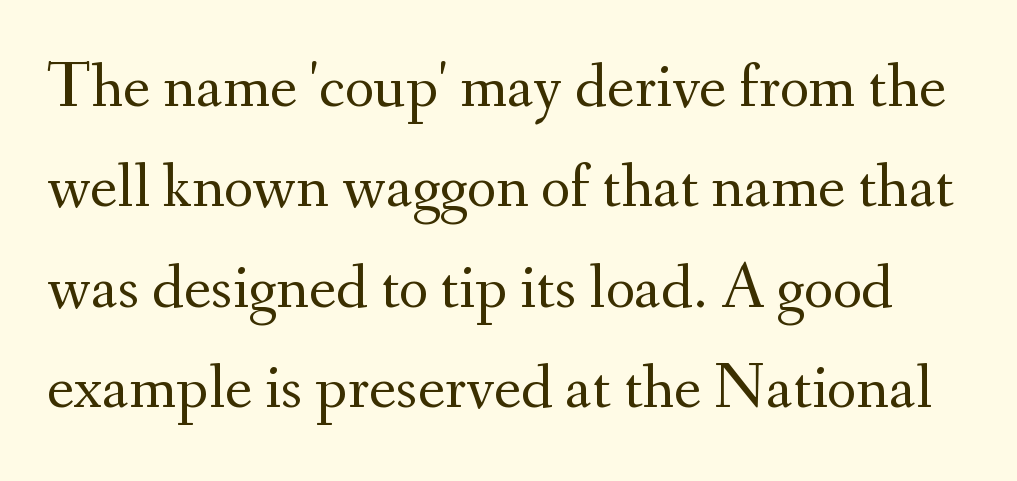
The image shows 64 px regular-weight serif type, upright; set normal line spacing (1.57x), normal letter spacing, not underlined; medium stroke contrast and a small x-height.
